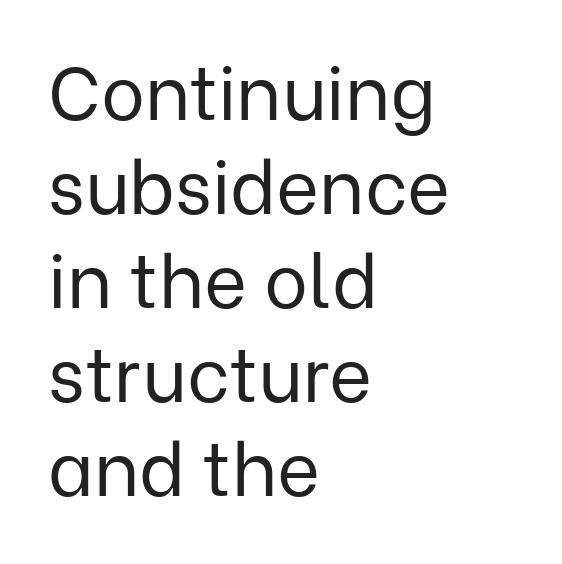
The tracking reads as untouched default to a designer's eye. Anything drawn beneath the words? Only blank space. In terms of posture, this sample is upright. Is this a fixed-width face? No — the glyphs have proportional, varying widths.
